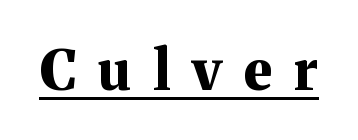
The image shows 56 px bold serif type, upright; set unusually wide letter spacing (+0.39 em), underlined; medium stroke contrast and a medium x-height.
